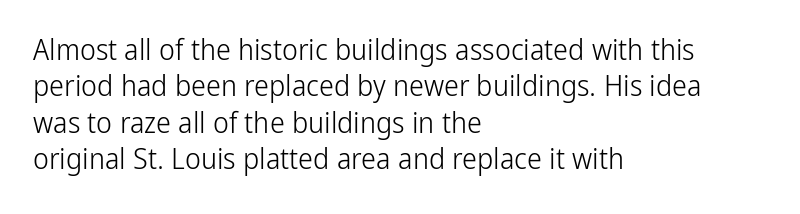
Q: Is the text bold? A: No.
Q: Is the text italic (slanted)? A: No, it is upright.
Q: Is the typeface a serif or a sans-serif typeface? A: Sans-serif.
Q: Is the text underlined? A: No.
Q: How is the paragraph aligned? A: Left-aligned.
Q: Is the spacing between letters normal or unusually wide? A: Normal.
Q: Width (condensed, normal, or wide)? A: Condensed.
Q: Stroke contrast? A: Low.
Q: x-height? A: Medium.
Q: Monospaced? A: No.
